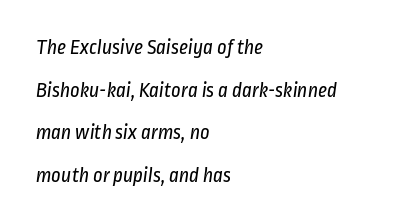
A student would call this left alignment; a typographer would say flush left, rag right. The zone under the glyphs is completely vacant. Stems here are at most as thick as an everyday book face. The horizontal fit of the characters is conventional and even. Regarding leading, the lines here are spaced well apart.
